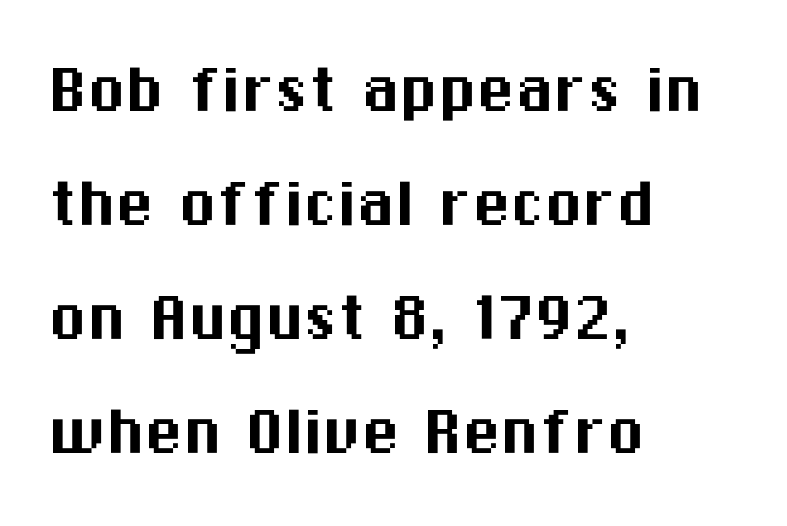
The image shows 77 px sans-serif type, upright; set left-aligned, normal line spacing (1.48x), normal letter spacing, not underlined; medium stroke contrast and a medium x-height.
